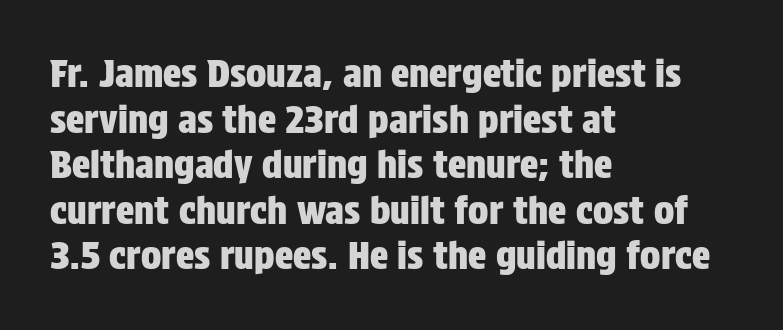
The image shows 38 px condensed sans-serif type, upright; set left-aligned, line spacing 1.2x, normal letter spacing, not underlined; low stroke contrast and a large x-height.
